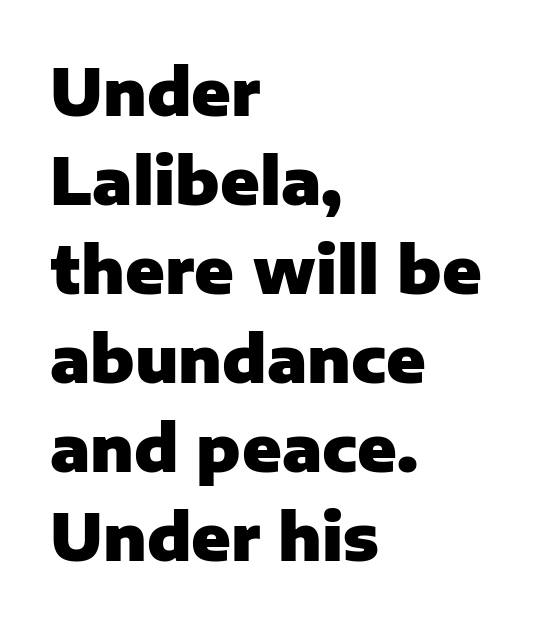
Q: Is the text bold? A: Yes.
Q: Is the text italic (slanted)? A: No, it is upright.
Q: Is the typeface a serif or a sans-serif typeface? A: Sans-serif.
Q: Is the text underlined? A: No.
Q: How is the paragraph aligned? A: Left-aligned.
Q: Is the spacing between letters normal or unusually wide? A: Normal.
Q: Is the spacing between lines tight, normal or loose? A: Normal.
Q: Width (condensed, normal, or wide)? A: Normal.
Q: Stroke contrast? A: Low.
Q: x-height? A: Medium.
Q: Monospaced? A: No.
